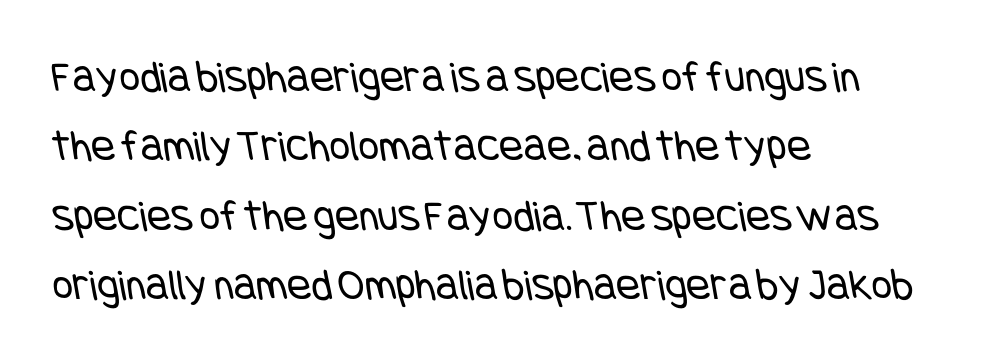
Q: Is the text bold? A: No.
Q: Is the typeface a serif or a sans-serif typeface? A: Sans-serif.
Q: Is the text underlined? A: No.
Q: How is the paragraph aligned? A: Left-aligned.
Q: Is the spacing between letters normal or unusually wide? A: Normal.
Q: Is the spacing between lines tight, normal or loose? A: Normal.
Q: Width (condensed, normal, or wide)? A: Condensed.
Q: Stroke contrast? A: Low.
Q: x-height? A: Large.
